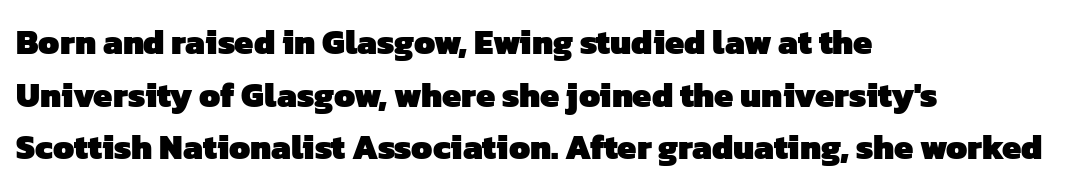
{"serif": "no", "bold": "yes", "weight": "heavy", "width": "normal", "stroke_contrast": "low", "x_height": "medium", "monospaced": "no", "underline": "no", "align": "left", "line_spacing": "normal", "line_spacing_ratio": 1.55, "letter_spacing": "normal", "letter_spacing_em": 0.0, "glyph_px": 34}
